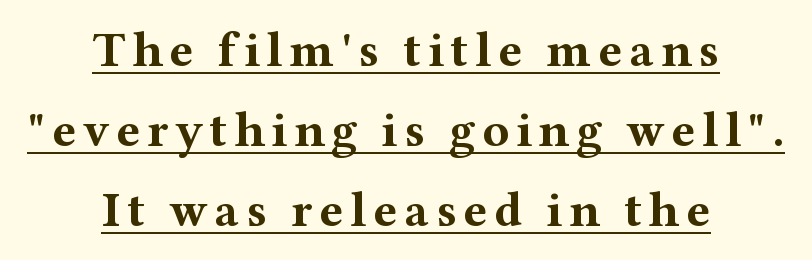
The image shows 50 px bold, wide serif type, upright; set centered, normal line spacing (1.6x), underlined; medium stroke contrast and a medium x-height.
